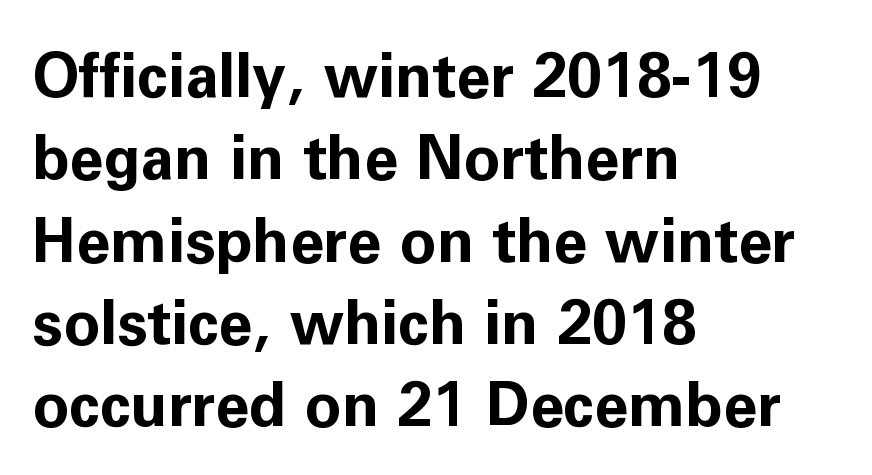
The image shows 61 px bold sans-serif type, upright; set left-aligned, normal line spacing (1.35x), normal letter spacing, not underlined; low stroke contrast and a medium x-height.
